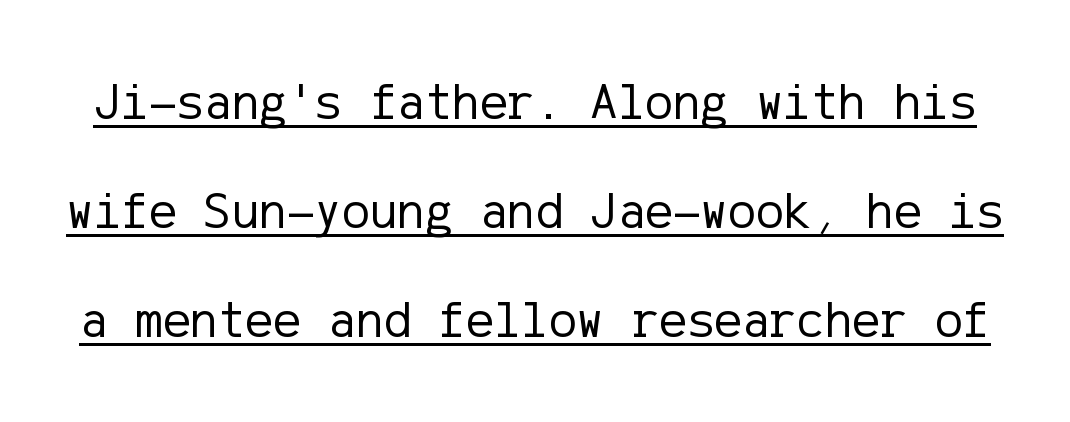
Q: Is the text bold? A: No.
Q: Is the text italic (slanted)? A: No, it is upright.
Q: Is the typeface a serif or a sans-serif typeface? A: Sans-serif.
Q: Is the text underlined? A: Yes.
Q: Is the spacing between letters normal or unusually wide? A: Normal.
Q: Is the spacing between lines tight, normal or loose? A: Loose.
Q: Width (condensed, normal, or wide)? A: Normal.
Q: Stroke contrast? A: Low.
Q: x-height? A: Medium.
